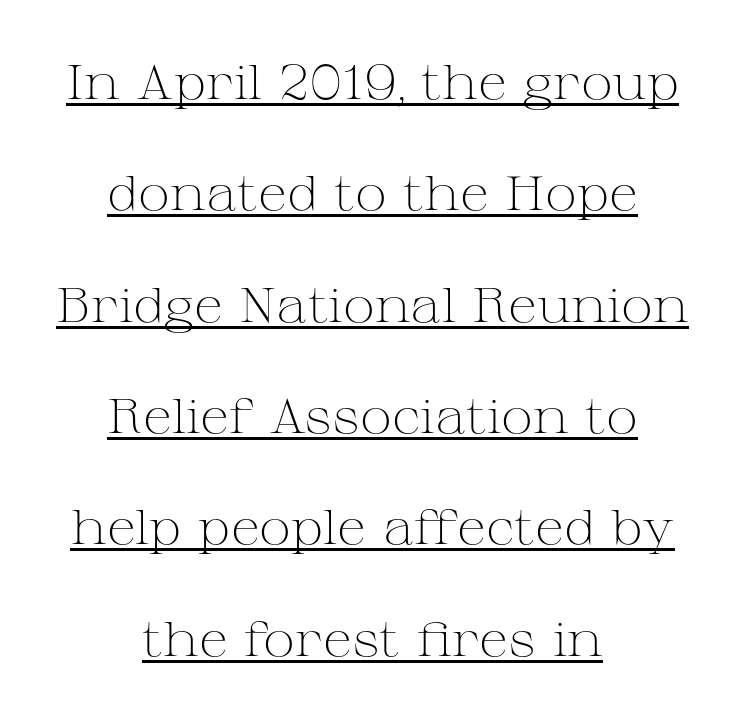
Q: Is the text bold? A: No.
Q: Is the text italic (slanted)? A: No, it is upright.
Q: Is the typeface a serif or a sans-serif typeface? A: Serif.
Q: Is the text underlined? A: Yes.
Q: How is the paragraph aligned? A: Centered.
Q: Is the spacing between letters normal or unusually wide? A: Normal.
Q: Is the spacing between lines tight, normal or loose? A: Loose.
Q: Width (condensed, normal, or wide)? A: Wide.
Q: Stroke contrast? A: Medium.
Q: x-height? A: Medium.
Q: Monospaced? A: No.
